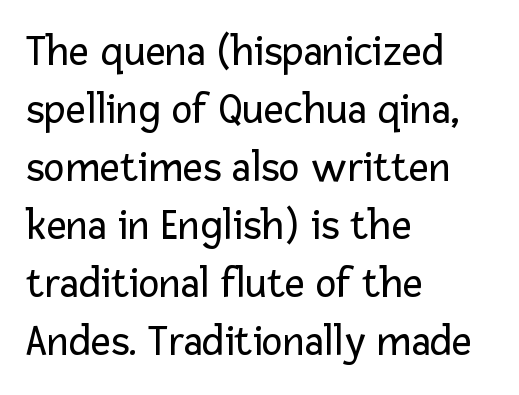
{"serif": "no", "italic": "no", "bold": "no", "weight": "regular", "width": "normal", "stroke_contrast": "low", "x_height": "medium", "monospaced": "no", "underline": "no", "align": "left", "line_spacing": "normal", "line_spacing_ratio": 1.32, "letter_spacing": "normal", "letter_spacing_em": 0.0, "glyph_px": 44}
